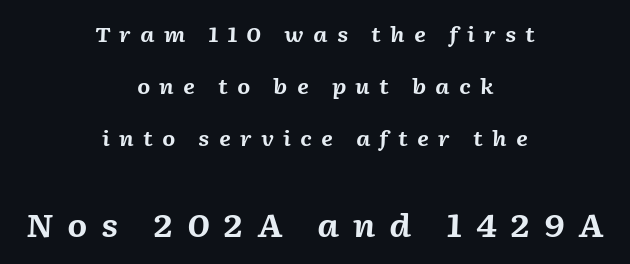
Q: Is the text bold? A: Yes.
Q: Is the text italic (slanted)? A: Yes, it leans right by about 2 degrees.
Q: Is the text underlined? A: No.
Q: How is the paragraph aligned? A: Centered.
Q: Is the spacing between letters normal or unusually wide? A: Unusually wide.
Q: Is the spacing between lines tight, normal or loose? A: Loose.
Q: Which block of text is set in a larger size, the first (top) or the second (bottom)? A: The second (bottom) one.
Q: Width (condensed, normal, or wide)? A: Normal.
Q: Stroke contrast? A: Medium.
Q: x-height? A: Medium.
Q: Monospaced? A: No.
